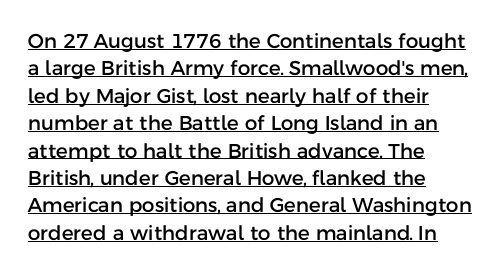
{"italic": "no", "underline": "yes", "align": "left", "line_spacing": "normal", "line_spacing_ratio": 1.37, "letter_spacing": "normal", "letter_spacing_em": 0.0, "glyph_px": 20}
